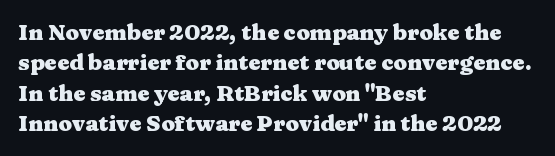
{"italic": "no", "bold": "yes", "underline": "no", "align": "left", "line_spacing": "normal", "line_spacing_ratio": 1.38, "letter_spacing": "normal", "letter_spacing_em": 0.0, "glyph_px": 22}
